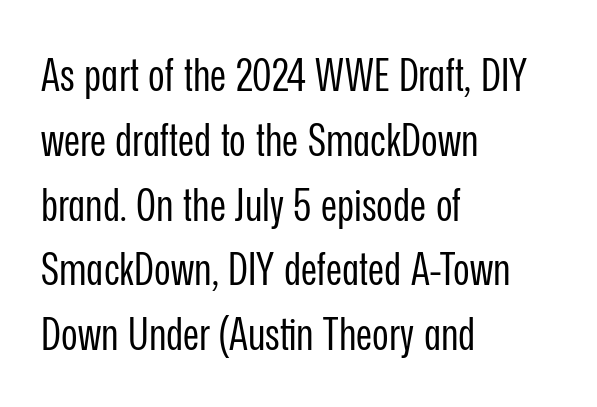
The image shows 45 px regular-weight, condensed sans-serif type, upright; set left-aligned, normal line spacing (1.44x), normal letter spacing, not underlined; low stroke contrast and a medium x-height.
